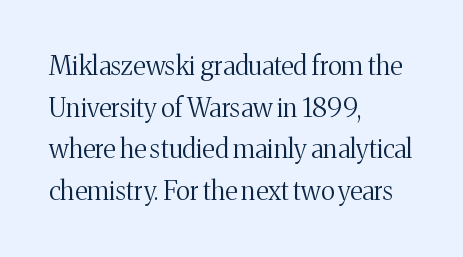
Rule under the text: the space is simply empty. One-word summary of the alignment: left. Stroke thickness stays within the range of a standard reading face or lighter. Rows of type keep a routine distance in the vertical direction. Ascenders rise straight up at ninety degrees. The tracking reads as untouched default to a designer's eye.
